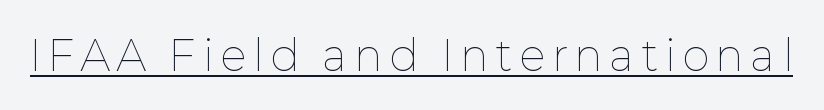
This is roman type, the default non-slanted kind. A typesetter would call this proportional, since set widths differ per character. The cut favours lightness, reaching ordinary text weight at its darkest. Check the space under the baseline: a stroke is drawn there.
